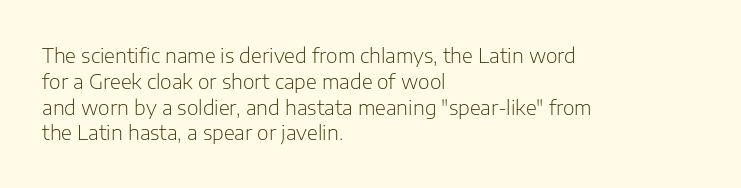
Q: Is the text bold? A: No.
Q: Is the text italic (slanted)? A: No, it is upright.
Q: Is the text underlined? A: No.
Q: How is the paragraph aligned? A: Left-aligned.
Q: Is the spacing between letters normal or unusually wide? A: Normal.
Q: Is the spacing between lines tight, normal or loose? A: Normal.
